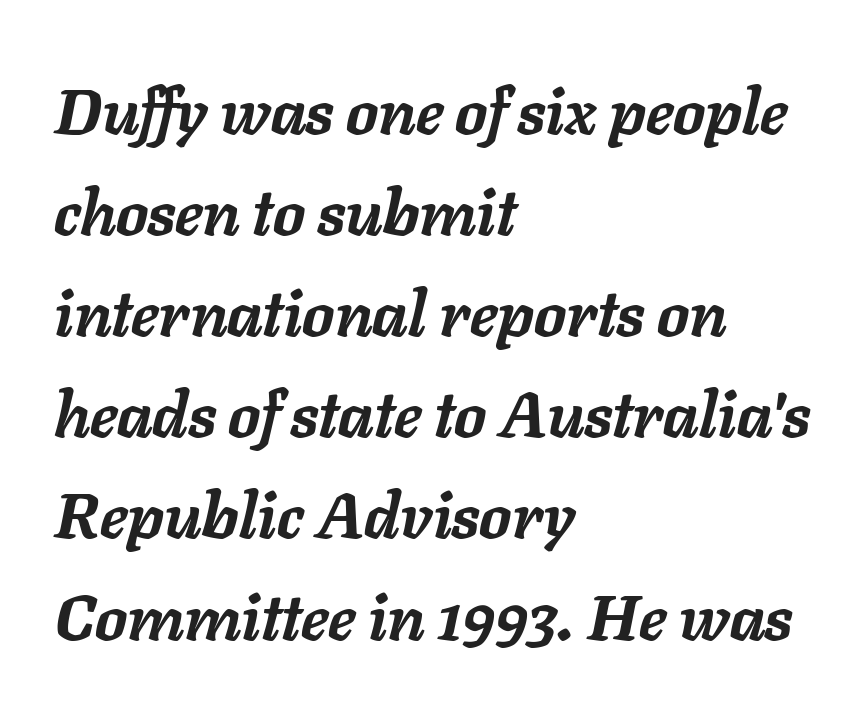
{"italic": "yes", "lean": "right", "slant_degrees": 11, "bold": "yes", "weight": "semibold", "width": "normal", "stroke_contrast": "low", "x_height": "medium", "monospaced": "no", "underline": "no", "align": "left", "line_spacing": "normal", "line_spacing_ratio": 1.58, "letter_spacing": "normal", "letter_spacing_em": 0.0, "glyph_px": 64}
